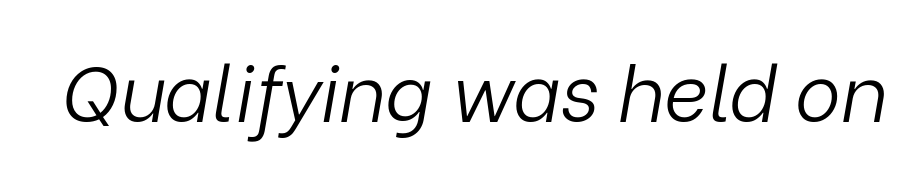
These glyphs show unthickened strokes, regular width or finer. There's an unmistakable incline to the writing here. Only glyphs here, with clear space below each row. Between one letter and the next there's only the usual sliver of space. Here the designer chose a conventional face with non-uniform glyph widths.
